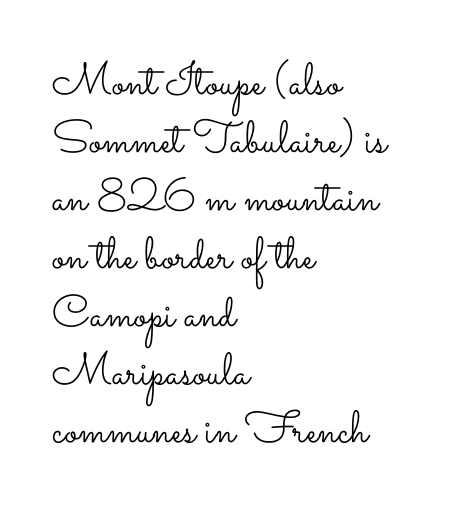
Anything drawn beneath the words? Only blank space. Varying glyph widths throughout — classic text-font behaviour. Horizontally, the lines are justified to the leading edge only.
